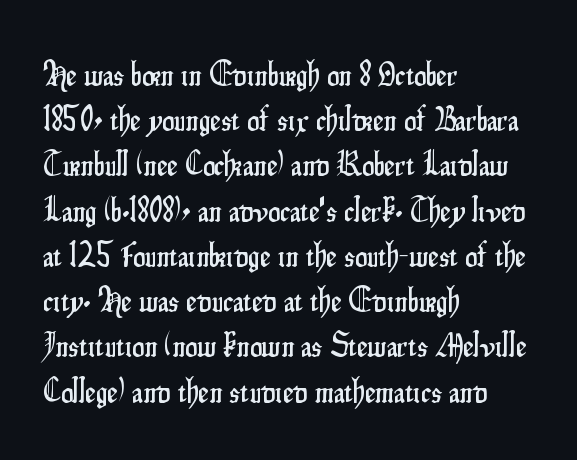
The setting favours the left margin, as ordinary paragraphs usually do. The typography opts for an upright posture over an oblique one. The rendering uses a moderate line-height, typical for paragraphs. Unmarked baselines from the first word to the last.
